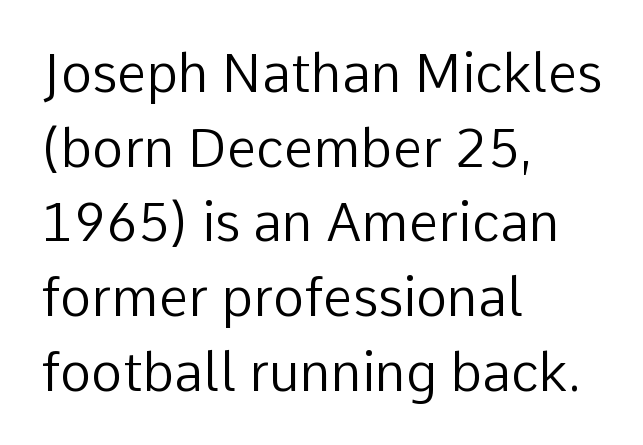
Q: Is the text bold? A: No.
Q: Is the text italic (slanted)? A: No, it is upright.
Q: Is the typeface a serif or a sans-serif typeface? A: Sans-serif.
Q: Is the text underlined? A: No.
Q: How is the paragraph aligned? A: Left-aligned.
Q: Is the spacing between letters normal or unusually wide? A: Normal.
Q: Is the spacing between lines tight, normal or loose? A: Normal.
Q: Width (condensed, normal, or wide)? A: Normal.
Q: Stroke contrast? A: Low.
Q: x-height? A: Medium.
Q: Monospaced? A: No.
